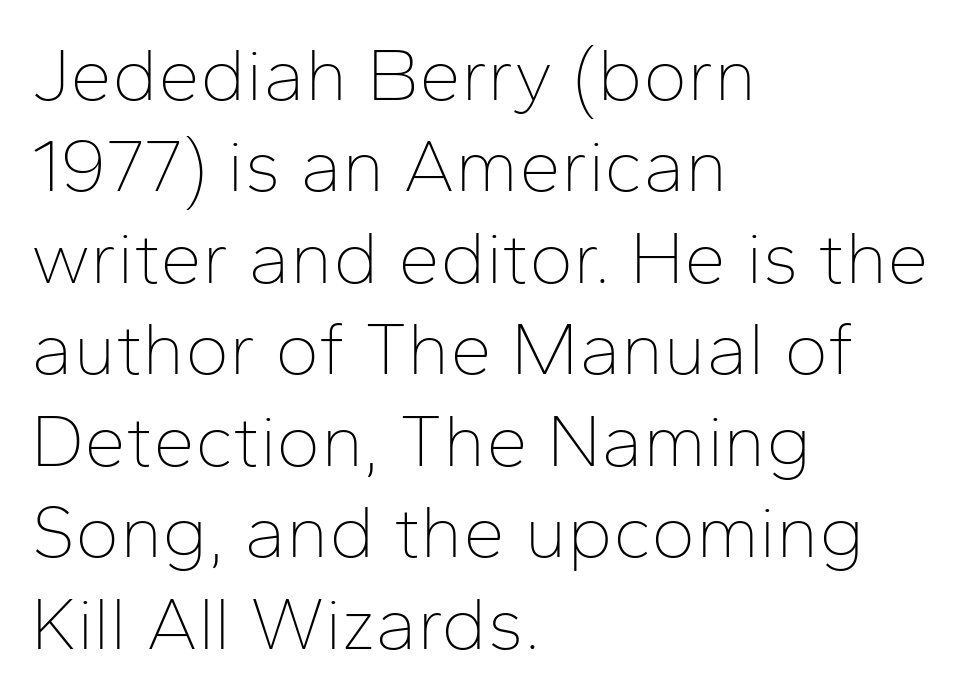
The image shows 75 px thin sans-serif type, upright; set left-aligned, line spacing 1.22x, normal letter spacing, not underlined; low stroke contrast and a medium x-height.
